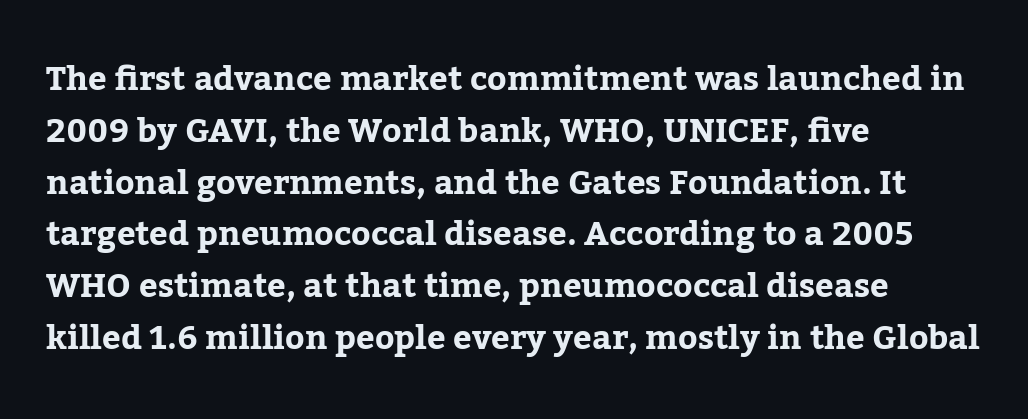
The image shows 33 px serif type, upright; set left-aligned, normal line spacing (1.57x), normal letter spacing, not underlined; low stroke contrast and a medium x-height.
